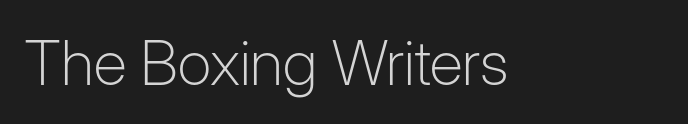
Q: Is the text bold? A: No.
Q: Is the text italic (slanted)? A: No, it is upright.
Q: Is the typeface a serif or a sans-serif typeface? A: Sans-serif.
Q: Is the text underlined? A: No.
Q: Is the spacing between letters normal or unusually wide? A: Normal.
Q: Width (condensed, normal, or wide)? A: Normal.
Q: Stroke contrast? A: Low.
Q: x-height? A: Medium.
Q: Monospaced? A: No.
